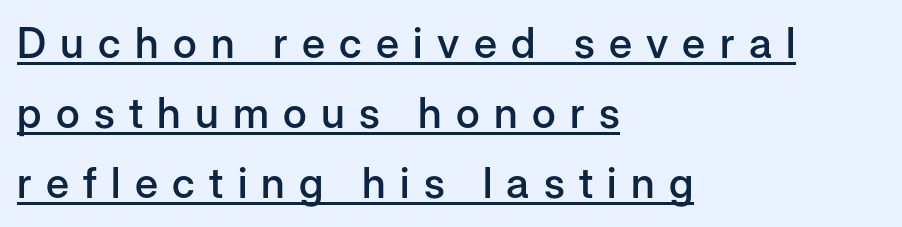
The image shows 42 px semibold sans-serif type, upright; set left-aligned, normal line spacing (1.67x), unusually wide letter spacing (+0.34 em), underlined; low stroke contrast and a medium x-height.
